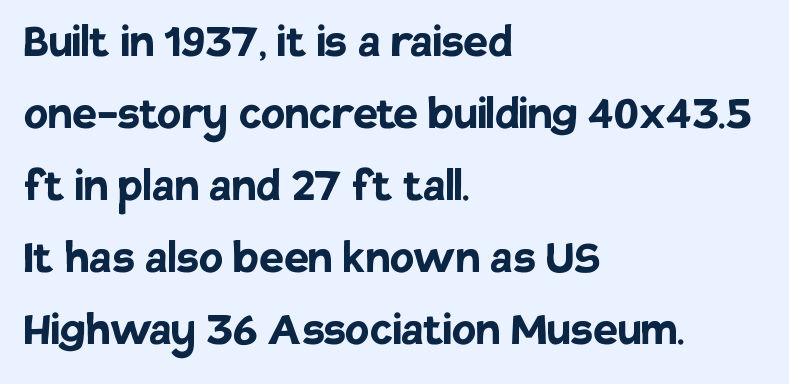
{"serif": "no", "italic": "no", "bold": "yes", "weight": "semibold", "width": "normal", "stroke_contrast": "low", "x_height": "large", "monospaced": "no", "underline": "no", "align": "left", "line_spacing": "normal", "line_spacing_ratio": 1.31, "letter_spacing": "normal", "letter_spacing_em": 0.0, "glyph_px": 55}
